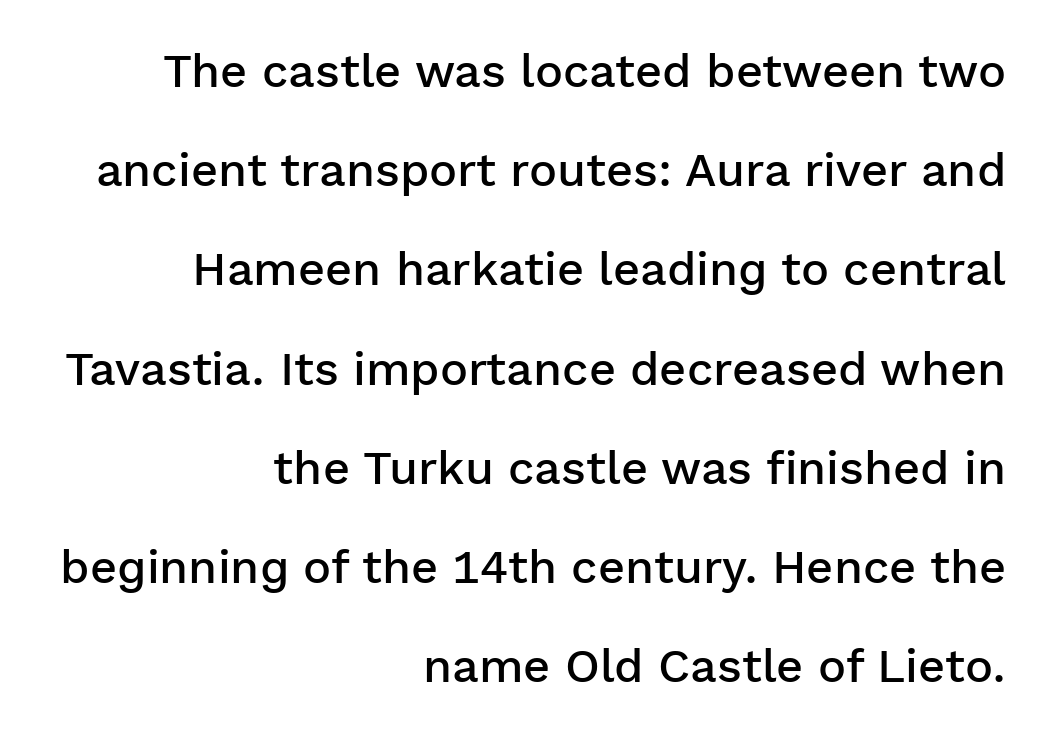
Q: Is the text bold? A: Semi-bold.
Q: Is the text italic (slanted)? A: No, it is upright.
Q: Is the typeface a serif or a sans-serif typeface? A: Sans-serif.
Q: Is the text underlined? A: No.
Q: How is the paragraph aligned? A: Right-aligned.
Q: Is the spacing between letters normal or unusually wide? A: Normal.
Q: Is the spacing between lines tight, normal or loose? A: Loose.
Q: Width (condensed, normal, or wide)? A: Normal.
Q: Stroke contrast? A: Low.
Q: x-height? A: Medium.
Q: Monospaced? A: No.
